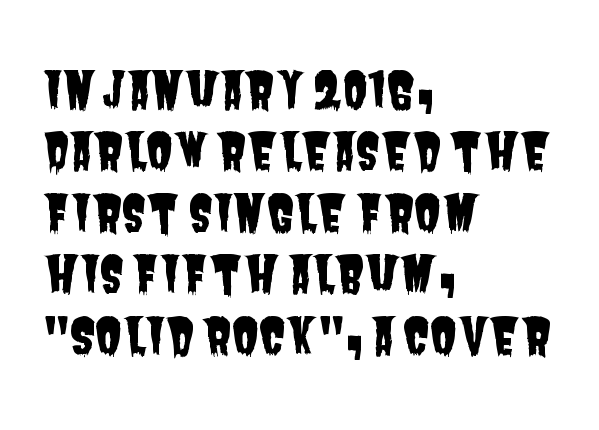
To sum up the face: it is a sans, with no serifs. The words here are not underlined. The paragraph shown leans on its left margin. Each letter keeps its own natural width here, so spacing adapts to shape. Tracking here is standard; glyphs follow each other at the usual distance.
